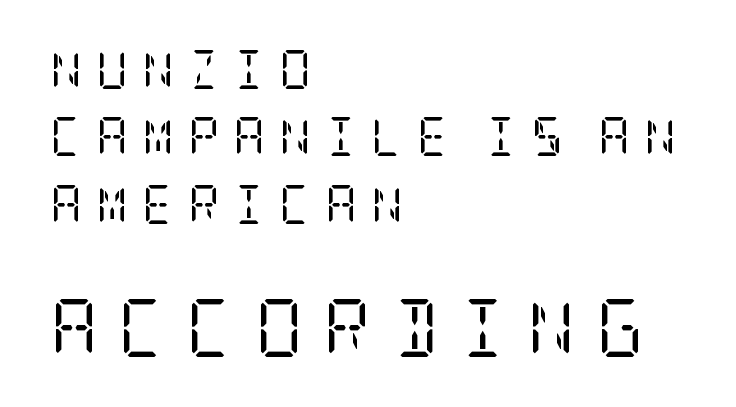
The image shows 58 px regular-weight, condensed serif type, upright; set left-aligned, line spacing 1.73x, unusually wide letter spacing (+0.36 em), not underlined; the second (bottom) block is 1.49x larger; low stroke contrast and a large x-height.
